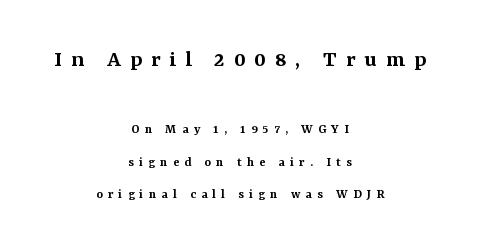
{"italic": "no", "bold": "semi", "underline": "no", "align": "center", "line_spacing": "loose", "line_spacing_ratio": 2.3, "letter_spacing": "wide", "letter_spacing_em": 0.37, "larger_block": "first", "size_ratio": 1.71, "glyph_px": 24}
